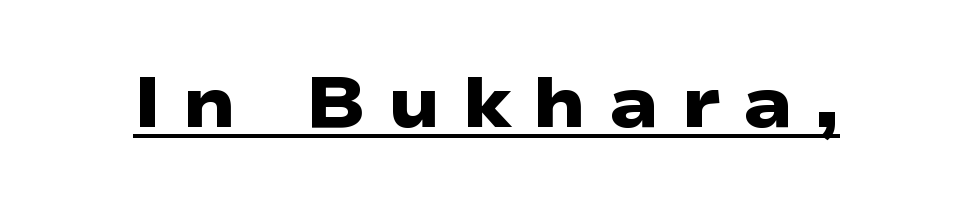
{"serif": "no", "bold": "yes", "weight": "heavy", "width": "wide", "stroke_contrast": "low", "x_height": "medium", "monospaced": "no", "underline": "yes", "letter_spacing": "wide", "letter_spacing_em": 0.3, "glyph_px": 72}
